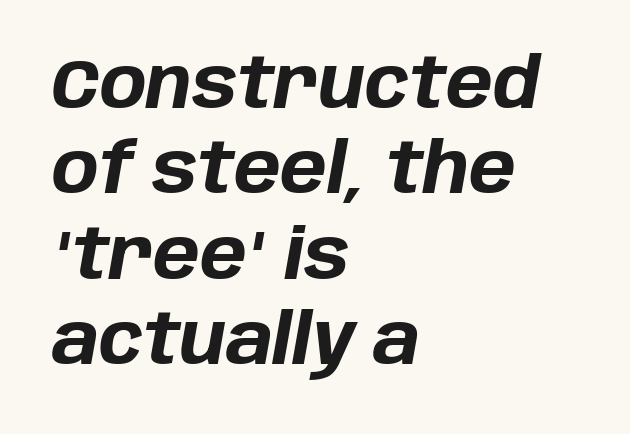
The image shows 70 px bold type, italic (leaning right); set left-aligned, line spacing 1.22x, normal letter spacing, not underlined; low stroke contrast and a large x-height.
